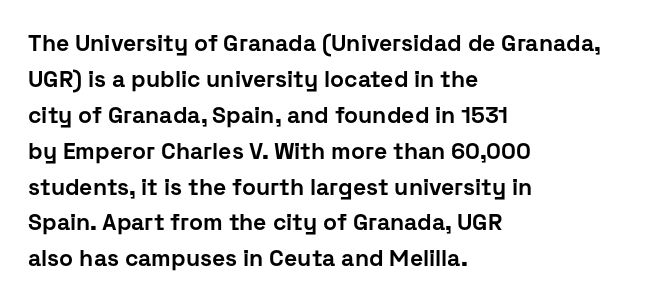
{"italic": "no", "bold": "yes", "underline": "no", "align": "left", "line_spacing": "normal", "line_spacing_ratio": 1.56, "letter_spacing": "normal", "letter_spacing_em": 0.0, "glyph_px": 23}
